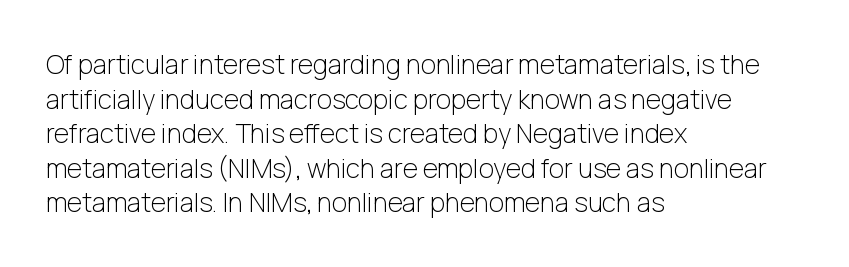
The image shows 26 px text type, upright; set left-aligned, normal line spacing (1.33x), normal letter spacing, not underlined.
